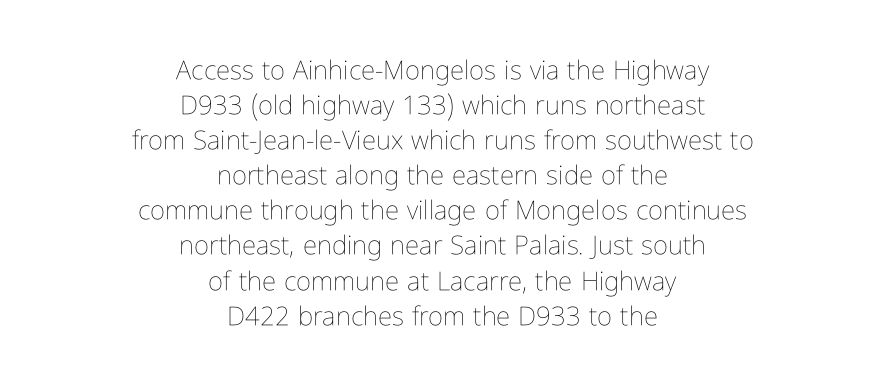
The image shows 26 px text type, upright; set centered, normal line spacing (1.35x), normal letter spacing, not underlined.
